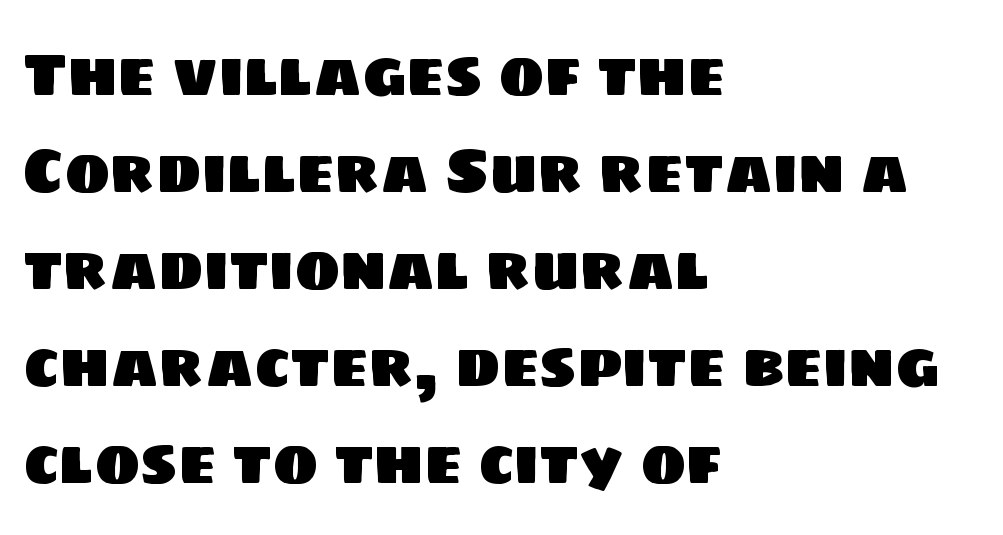
The image shows 61 px sans-serif type; set left-aligned, normal line spacing (1.59x), normal letter spacing, not underlined; low stroke contrast and a large x-height.
